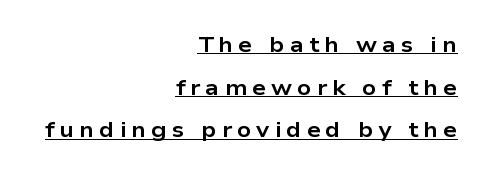
{"italic": "no", "bold": "yes", "underline": "yes", "align": "right", "line_spacing": "loose", "line_spacing_ratio": 1.94, "letter_spacing": "wide", "letter_spacing_em": 0.23, "glyph_px": 22}
